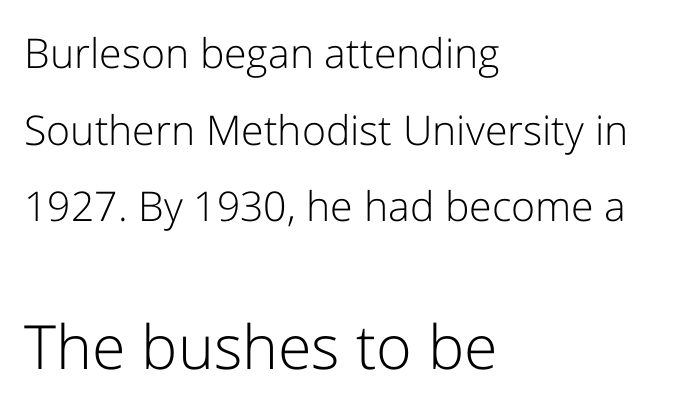
The image shows 61 px light sans-serif type, upright; set left-aligned, line spacing 1.87x, normal letter spacing, not underlined; the second (bottom) block is 1.49x larger; low stroke contrast and a medium x-height.
